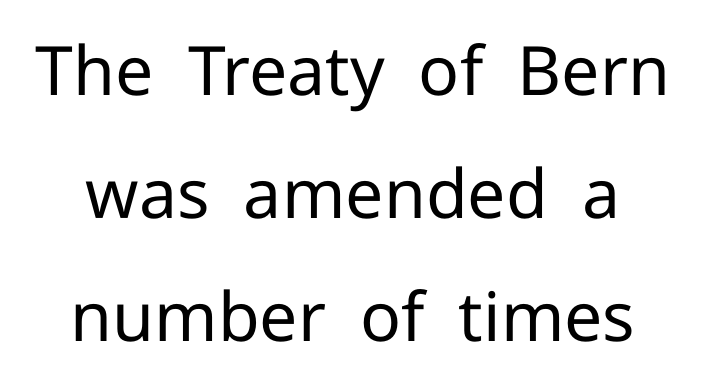
This is roman type, the default non-slanted kind. Decoration check: the copy has no underline. Is this a heavy cut? Hardly; it is regular or lighter. These lines are composed in type without serifs. The rendering uses natural spacing where letterforms have individual widths.
